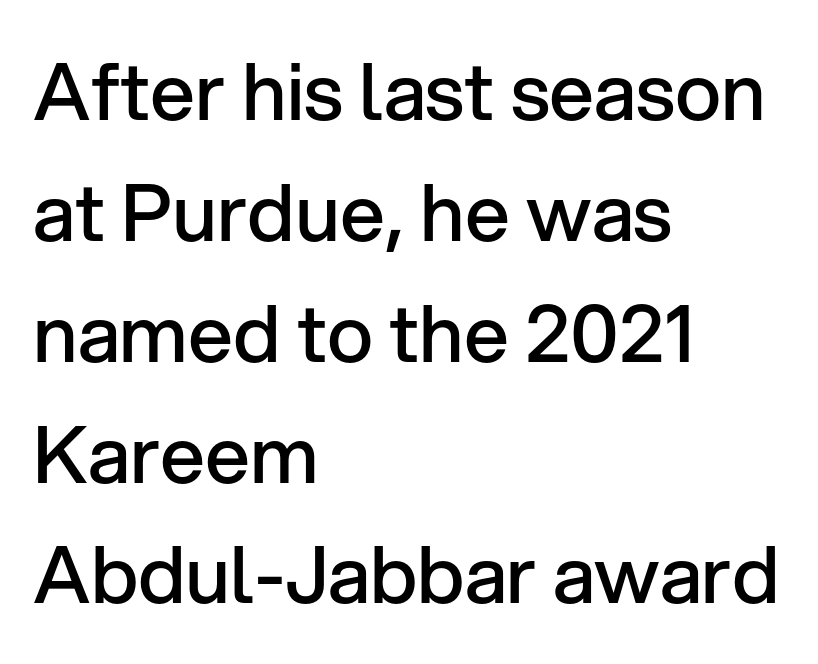
{"serif": "no", "italic": "no", "bold": "semi", "weight": "semibold", "width": "normal", "stroke_contrast": "low", "x_height": "medium", "monospaced": "no", "underline": "no", "align": "left", "line_spacing": "normal", "line_spacing_ratio": 1.53, "letter_spacing": "normal", "letter_spacing_em": 0.0, "glyph_px": 79}
